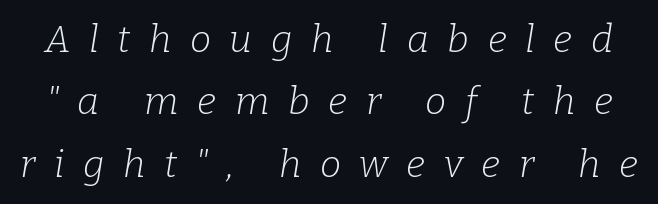
The image shows 38 px light serif type, italic (leaning right); set normal line spacing (1.64x), unusually wide letter spacing (+0.49 em), not underlined; low stroke contrast and a medium x-height.
